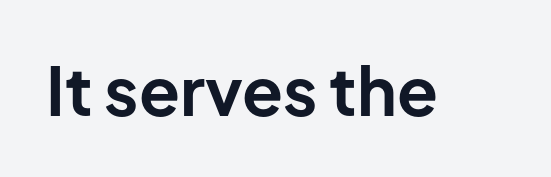
{"serif": "no", "italic": "no", "bold": "yes", "weight": "bold", "width": "normal", "stroke_contrast": "low", "x_height": "medium", "monospaced": "no", "underline": "no", "letter_spacing": "normal", "letter_spacing_em": 0.0, "glyph_px": 67}
